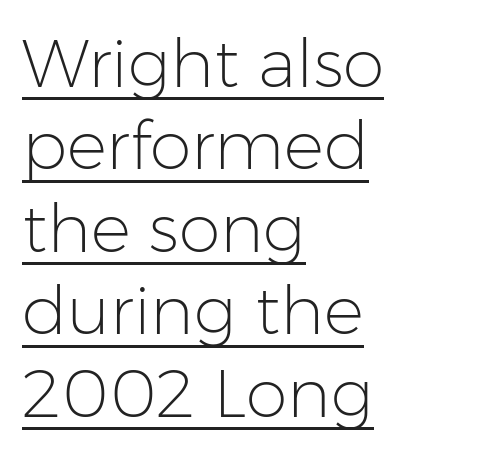
Q: Is the text bold? A: No.
Q: Is the text italic (slanted)? A: No, it is upright.
Q: Is the typeface a serif or a sans-serif typeface? A: Sans-serif.
Q: Is the text underlined? A: Yes.
Q: How is the paragraph aligned? A: Left-aligned.
Q: Is the spacing between letters normal or unusually wide? A: Normal.
Q: Width (condensed, normal, or wide)? A: Normal.
Q: Stroke contrast? A: Low.
Q: x-height? A: Medium.
Q: Monospaced? A: No.
